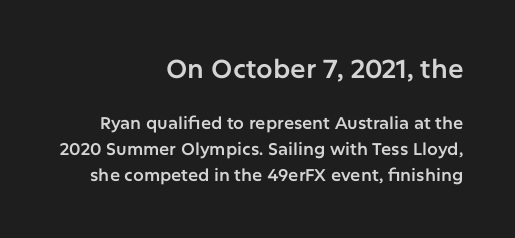
The image shows 26 px text type, upright; set right-aligned, normal line spacing (1.52x), normal letter spacing, not underlined; the first (top) block is 1.53x larger.
